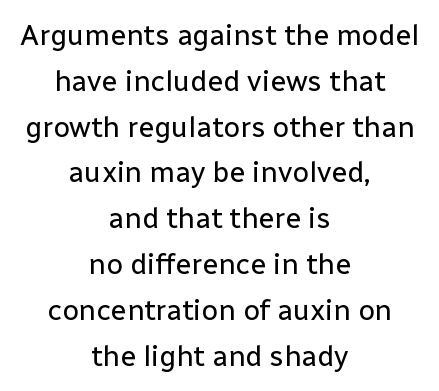
The image shows 29 px regular-weight sans-serif type, upright; set centered, normal line spacing (1.58x), normal letter spacing, not underlined; low stroke contrast and a medium x-height.
